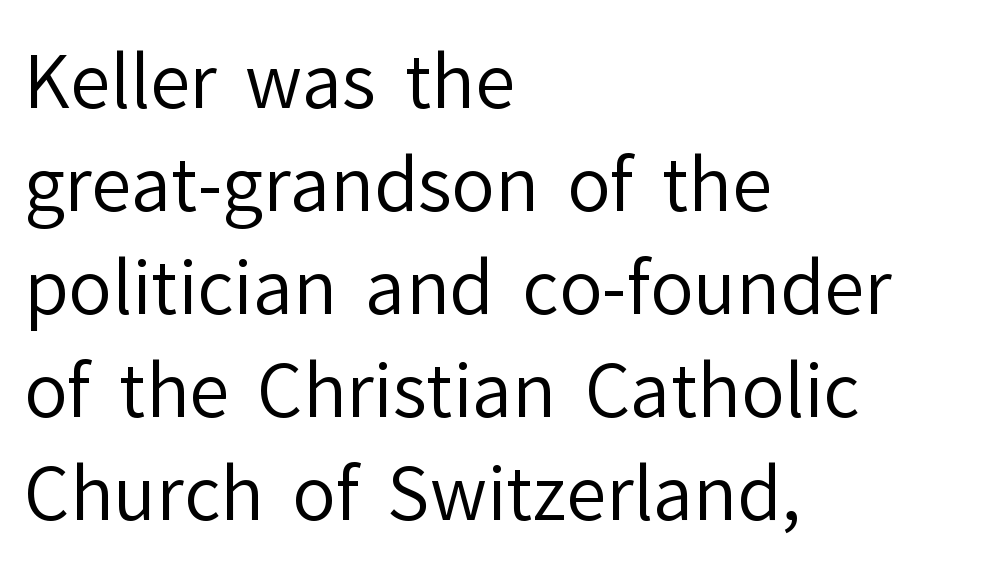
The face used here is proportionally spaced, like ordinary book or web type. The font's upright variant was chosen for this text. Left-aligned paragraph, ragged on the right. This block has exactly the height ordinary leading produces. Words float on clear page, feet unadorned.
